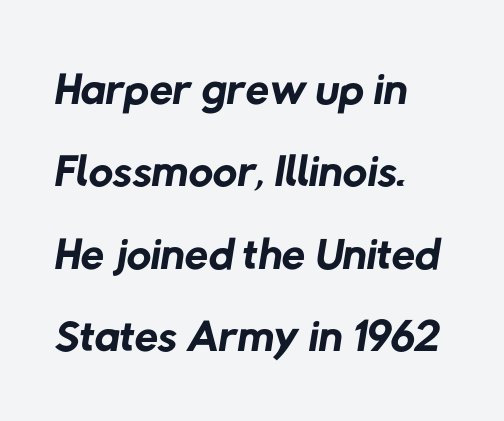
{"serif": "no", "bold": "no", "weight": "regular", "width": "normal", "stroke_contrast": "low", "x_height": "medium", "monospaced": "no", "underline": "no", "align": "left", "line_spacing_ratio": 1.21, "letter_spacing": "normal", "letter_spacing_em": 0.0, "glyph_px": 68}
